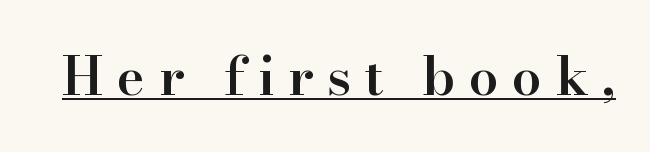
Q: Is the text bold? A: Semi-bold.
Q: Is the text italic (slanted)? A: No, it is upright.
Q: Is the typeface a serif or a sans-serif typeface? A: Serif.
Q: Is the text underlined? A: Yes.
Q: Is the spacing between letters normal or unusually wide? A: Unusually wide.
Q: Width (condensed, normal, or wide)? A: Normal.
Q: Stroke contrast? A: High.
Q: x-height? A: Small.
Q: Monospaced? A: No.
